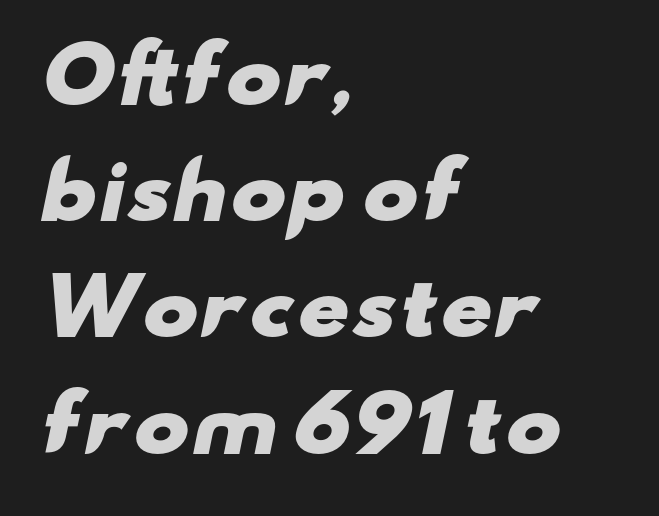
The image shows 75 px heavy, wide sans-serif type; set left-aligned, normal line spacing (1.55x), normal letter spacing, not underlined; low stroke contrast and a small x-height.
